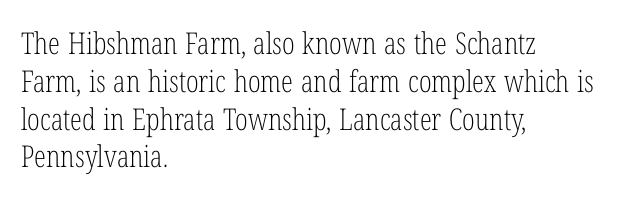
The image shows 30 px light, condensed serif type, upright; set left-aligned, normal line spacing (1.26x), normal letter spacing, not underlined; low stroke contrast and a medium x-height.
